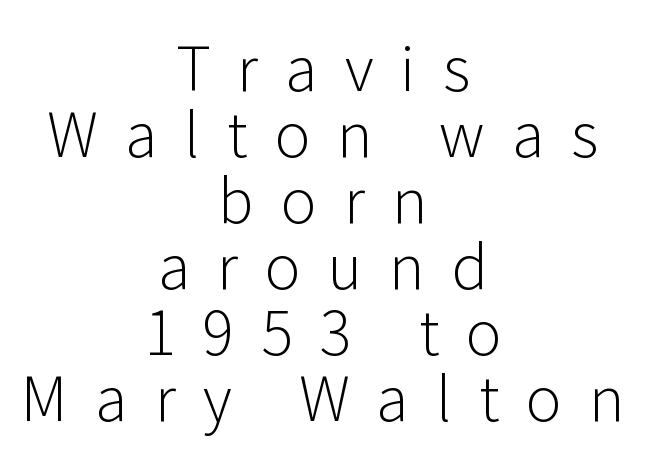
The line-height multiplier appears low, near solid setting. Varying glyph widths throughout — classic text-font behaviour. The letters carry no serifs — their stems end cleanly without finishing strokes. Rule under the text: the space is simply empty.
